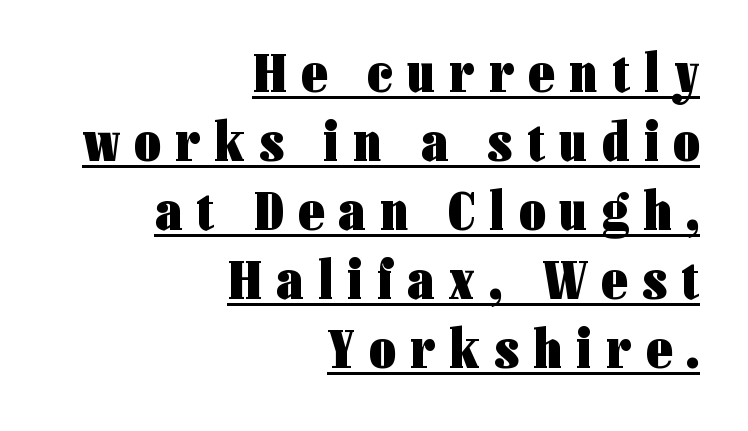
The image shows 57 px heavy, condensed sans-serif type, upright; set right-aligned, line spacing 1.21x, unusually wide letter spacing (+0.26 em), underlined; low stroke contrast and a medium x-height.
